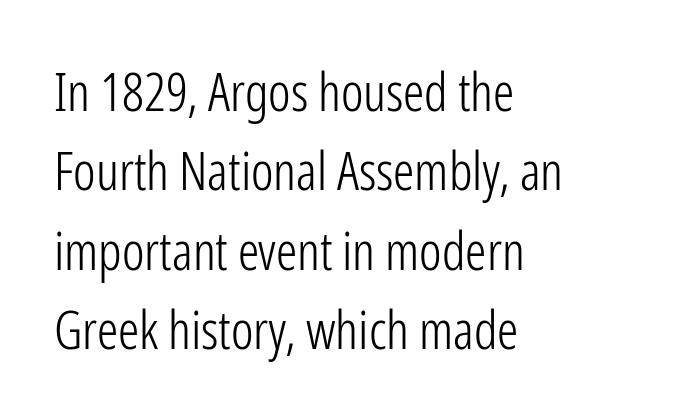
Character widths vary here, with narrow letters taking less room than wide ones. This sample uses an upright cut, with every glyph sitting square on the baseline. Grotesque or geometric, the face here clearly has no serifs. The lines are quadded left. Just letters on the line, the space beneath them empty.
